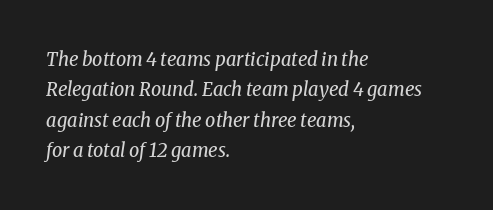
The image shows 20 px text type, italic (leaning right); set left-aligned, normal line spacing (1.52x), normal letter spacing, not underlined.
